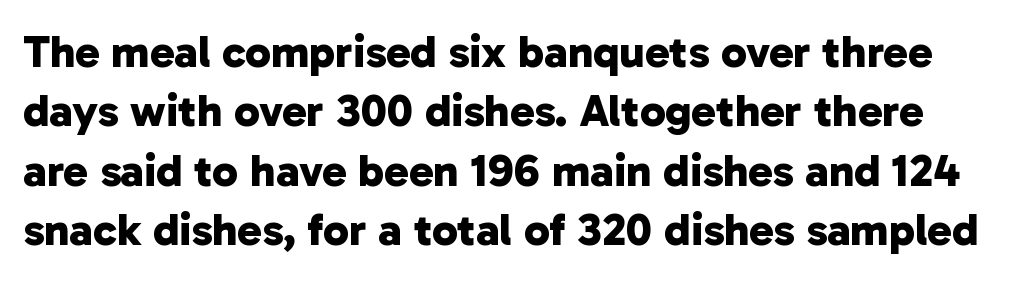
{"serif": "no", "bold": "yes", "weight": "bold", "width": "normal", "stroke_contrast": "low", "x_height": "medium", "monospaced": "no", "underline": "no", "line_spacing": "normal", "line_spacing_ratio": 1.29, "letter_spacing": "normal", "letter_spacing_em": 0.0, "glyph_px": 46}
